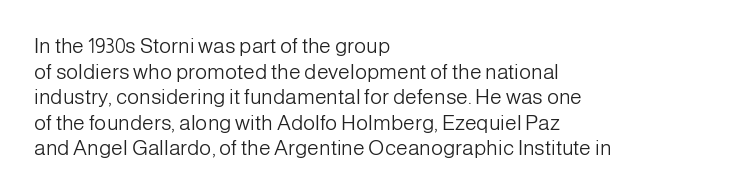
Does extra space separate the letters? No, they use regular spacing. The passage is arranged the way most books set body copy — flush left. The area under the type is left untouched. The face looks like a standard text weight, possibly lighter. Notice how the stems are strictly vertical — no italics here.
